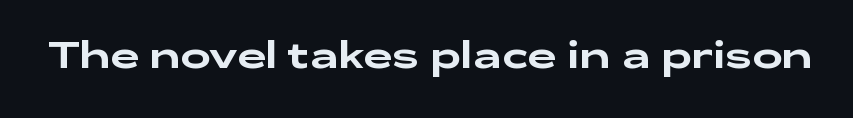
{"serif": "no", "italic": "no", "width": "wide", "stroke_contrast": "low", "x_height": "medium", "monospaced": "no", "underline": "no", "letter_spacing": "normal", "letter_spacing_em": 0.0, "glyph_px": 36}
